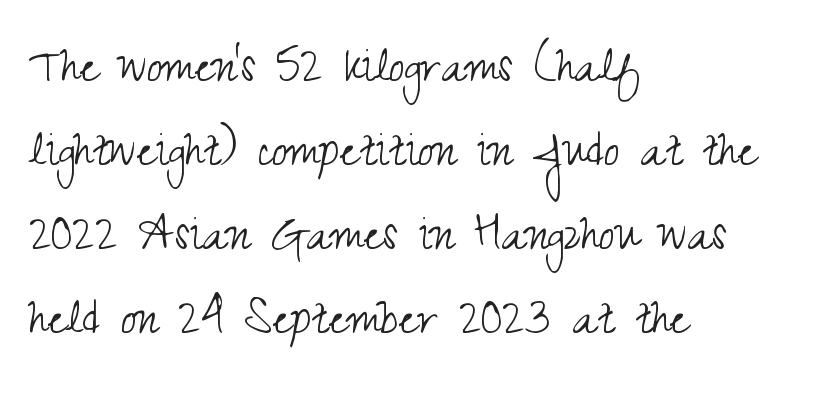
Q: Is the text bold? A: No.
Q: Is the text italic (slanted)? A: No, it is upright.
Q: Is the typeface a serif or a sans-serif typeface? A: Sans-serif.
Q: Is the text underlined? A: No.
Q: How is the paragraph aligned? A: Left-aligned.
Q: Is the spacing between letters normal or unusually wide? A: Normal.
Q: Is the spacing between lines tight, normal or loose? A: Normal.
Q: Width (condensed, normal, or wide)? A: Condensed.
Q: Stroke contrast? A: Medium.
Q: x-height? A: Small.
Q: Monospaced? A: No.
